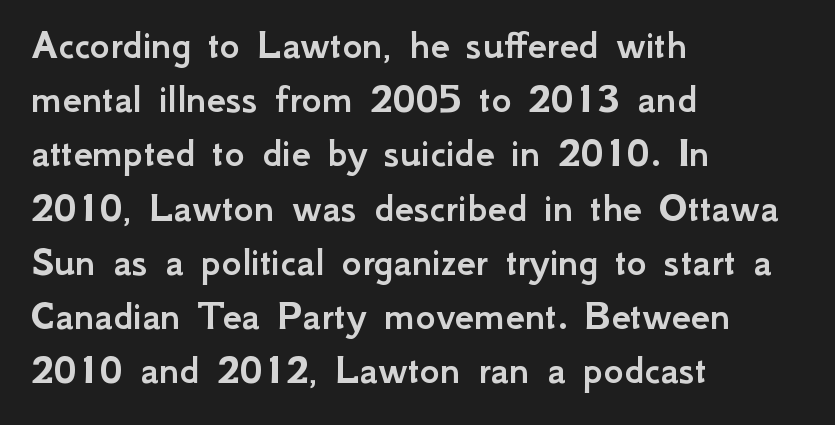
Q: Is the text italic (slanted)? A: No, it is upright.
Q: Is the typeface a serif or a sans-serif typeface? A: Sans-serif.
Q: Is the text underlined? A: No.
Q: How is the paragraph aligned? A: Left-aligned.
Q: Is the spacing between letters normal or unusually wide? A: Normal.
Q: Is the spacing between lines tight, normal or loose? A: Normal.
Q: Width (condensed, normal, or wide)? A: Normal.
Q: Stroke contrast? A: Low.
Q: x-height? A: Small.
Q: Monospaced? A: No.
